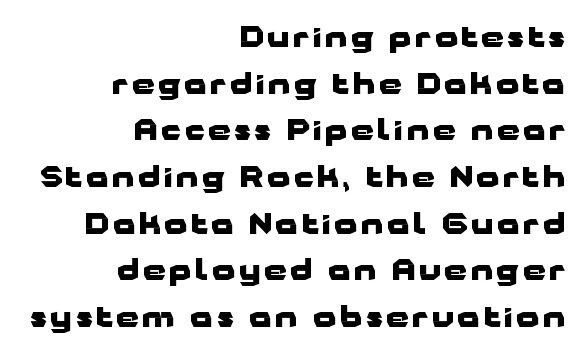
Think of a printed novel: that variable character pitch is what you see here. Does the leading feel generous? No, just average. The lines are quadded right. Each row of text sits above clean, open space.
